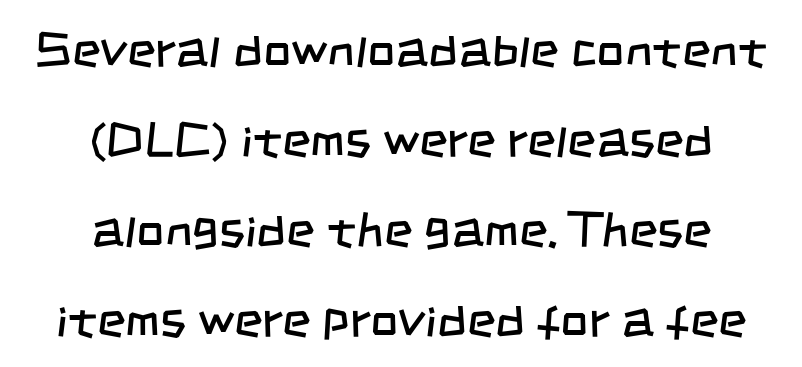
{"serif": "no", "bold": "no", "weight": "regular", "width": "condensed", "stroke_contrast": "low", "x_height": "large", "monospaced": "no", "underline": "no", "align": "center", "line_spacing_ratio": 1.84, "letter_spacing": "normal", "letter_spacing_em": 0.0, "glyph_px": 49}
